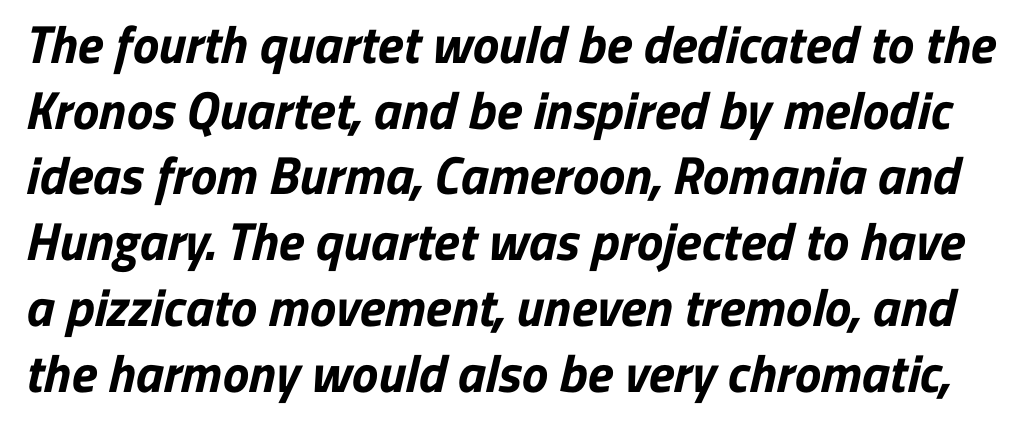
Spacing between characters is what you'd get straight out of the box. You could not count columns in this text — the font is proportionally spaced. This rendering features lettering with no underline. Nope, no serifs anywhere on these letters.
